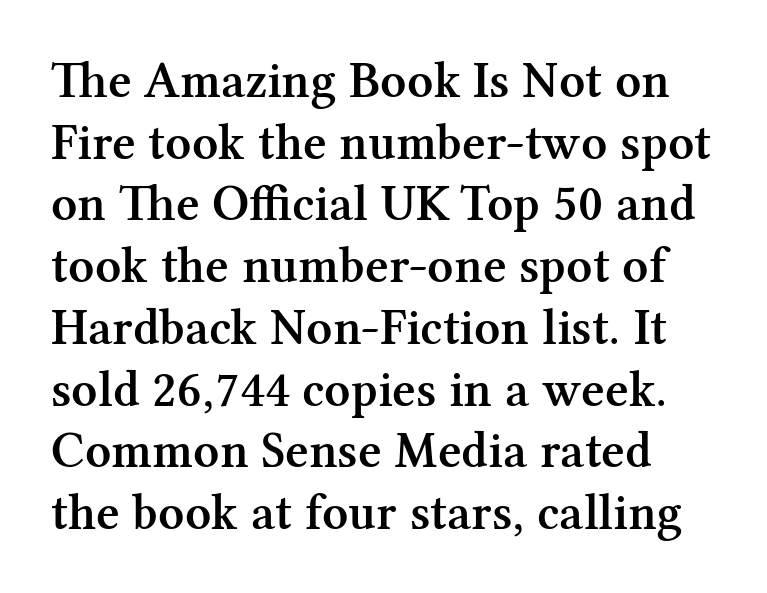
The image shows 51 px semibold serif type, upright; set line spacing 1.21x, normal letter spacing, not underlined; medium stroke contrast and a medium x-height.
